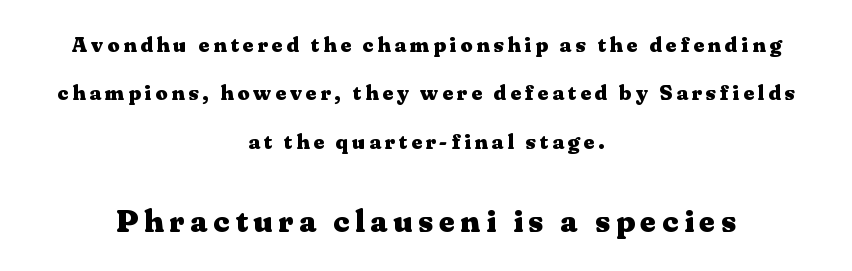
The image shows 31 px heavy, wide serif type, upright; set centered, loose line spacing (2.3x), not underlined; the second (bottom) block is 1.48x larger; medium stroke contrast and a medium x-height.
